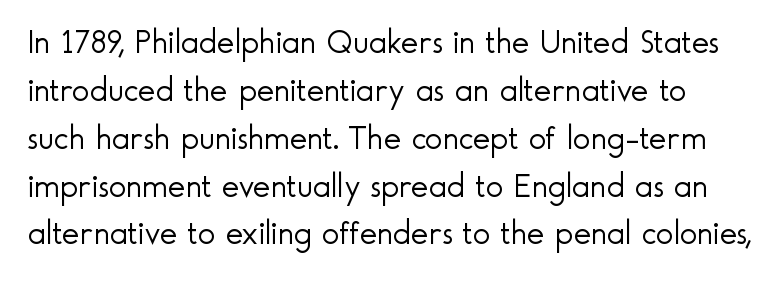
{"serif": "no", "italic": "no", "bold": "no", "weight": "light", "width": "normal", "x_height": "small", "monospaced": "no", "underline": "no", "line_spacing": "normal", "line_spacing_ratio": 1.45, "letter_spacing": "normal", "letter_spacing_em": 0.0, "glyph_px": 33}
